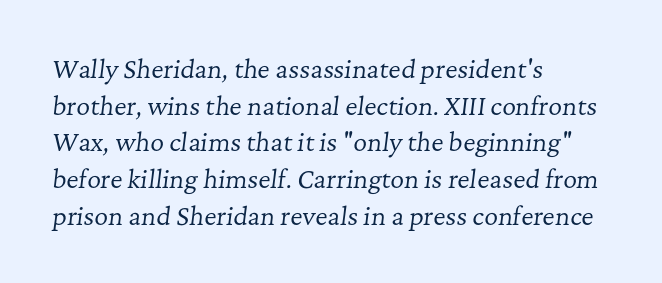
{"italic": "yes", "lean": "right", "slant_degrees": 7, "bold": "no", "underline": "no", "align": "left", "line_spacing": "normal", "line_spacing_ratio": 1.53, "letter_spacing": "normal", "letter_spacing_em": 0.0, "glyph_px": 24}
